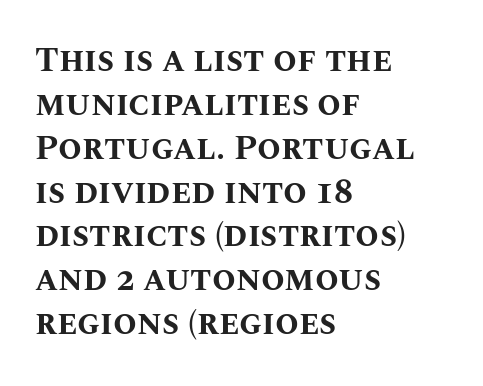
The vertical gap from one line to the next is medium. A clean baseline with only descenders dipping below it. Honestly, the letter spacing is just normal — you wouldn't notice it. The face used here has the dense, thick strokes of a bold. Nope, not italic — everything's standing straight.
